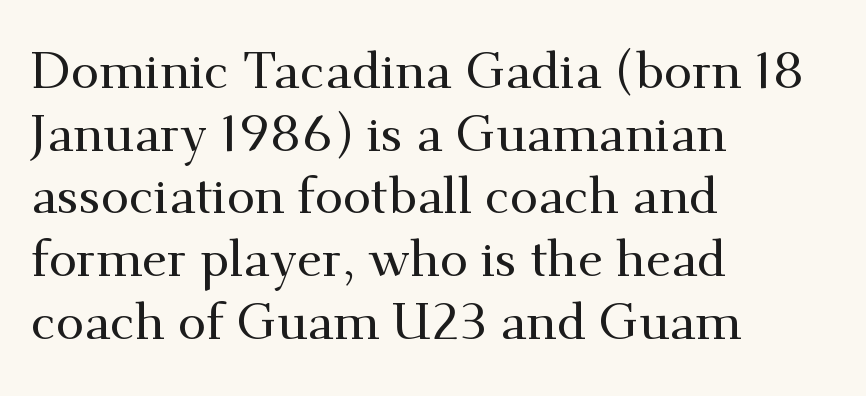
Q: Is the text italic (slanted)? A: No, it is upright.
Q: Is the typeface a serif or a sans-serif typeface? A: Serif.
Q: Is the text underlined? A: No.
Q: How is the paragraph aligned? A: Left-aligned.
Q: Is the spacing between letters normal or unusually wide? A: Normal.
Q: Width (condensed, normal, or wide)? A: Normal.
Q: Stroke contrast? A: Medium.
Q: x-height? A: Small.
Q: Monospaced? A: No.
